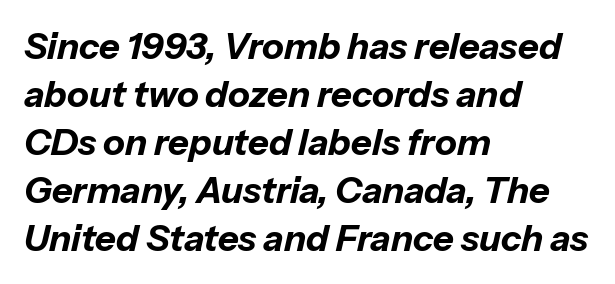
The face used here is rendered with its standard letterfit. The passage shown is typed in a proportional face where columns would drift. Rule under the text: the space is simply empty. Vertical spacing — default. The characters look thick and weighty, a clear bold.
